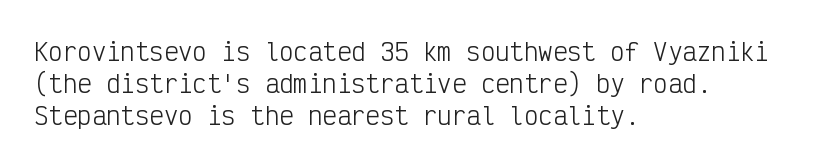
The strip under each line holds only bare page. You could call the tracking neutral — neither tight nor loose. Where is the straight margin? On the left. Upright lettering throughout. The weight tops out at a normal text grade.
